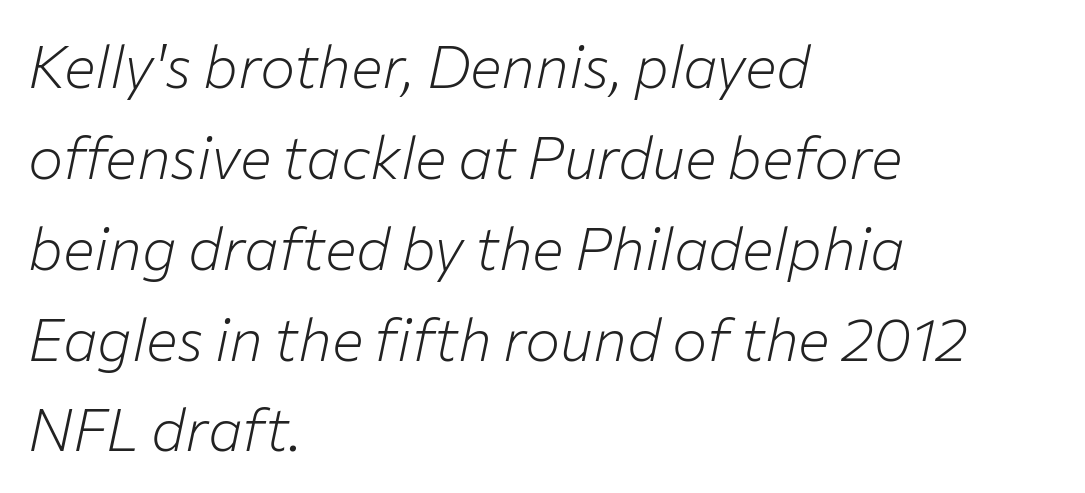
The space beneath each line is pristine and unruled. It's the slanting kind of type. No heavy texture on the line: the type isn't bold. You could call the tracking neutral — neither tight nor loose.
